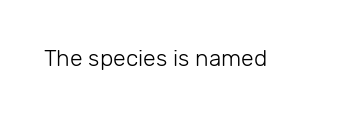
The type is set solid horizontally, with unmodified tracking. Words float on clear page, feet unadorned. A quiet, ordinary-to-light weight characterises the typeface. The type sits square on the baseline with zero lean.
